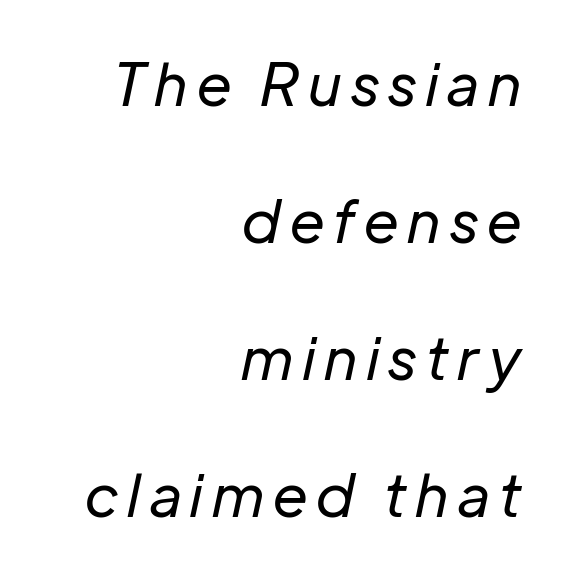
Is this a fixed-width face? No — the glyphs have proportional, varying widths. Typeset ragged left — the right edge is the straight one. This reads as an unemphasized weight, regular at the heaviest. These lines were composed using italics. The vertical gap from one line to the next is large.
